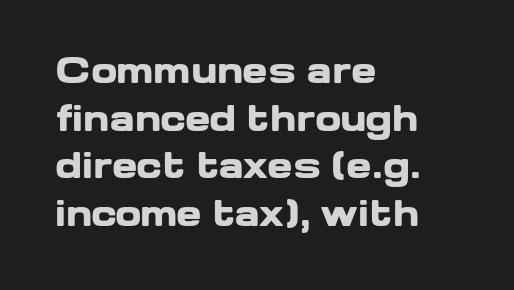
Q: Is the text bold? A: Yes.
Q: Is the text italic (slanted)? A: No, it is upright.
Q: Is the typeface a serif or a sans-serif typeface? A: Sans-serif.
Q: Is the text underlined? A: No.
Q: How is the paragraph aligned? A: Left-aligned.
Q: Is the spacing between letters normal or unusually wide? A: Normal.
Q: Is the spacing between lines tight, normal or loose? A: Normal.
Q: Width (condensed, normal, or wide)? A: Wide.
Q: Stroke contrast? A: Low.
Q: x-height? A: Medium.
Q: Monospaced? A: No.
